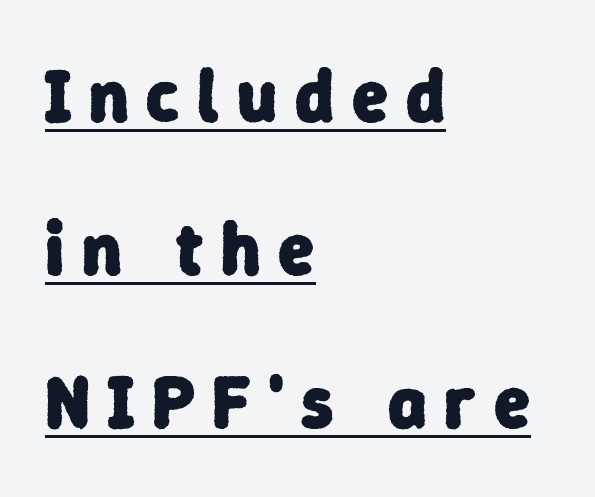
Spacing verdict: proportional, widths tailored to each character. The horizontal fit of the characters is loose and conspicuously gappy. Look at the bottom of the vertical strokes: they stop flat, with no serifs. The lines are quadded left. The sample's only ornament is a line tracing under the words.
